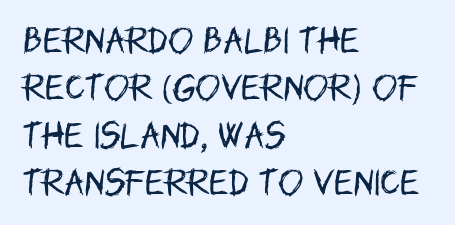
Q: Is the text bold? A: No.
Q: Is the text italic (slanted)? A: No, it is upright.
Q: Is the typeface a serif or a sans-serif typeface? A: Sans-serif.
Q: Is the text underlined? A: No.
Q: How is the paragraph aligned? A: Left-aligned.
Q: Is the spacing between letters normal or unusually wide? A: Normal.
Q: Is the spacing between lines tight, normal or loose? A: Normal.
Q: Width (condensed, normal, or wide)? A: Condensed.
Q: Stroke contrast? A: Low.
Q: x-height? A: Large.
Q: Monospaced? A: No.
